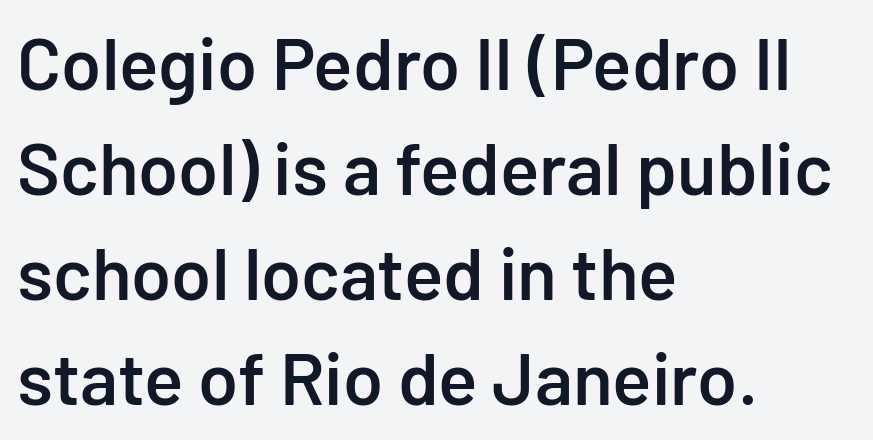
Q: Is the text bold? A: Semi-bold.
Q: Is the text italic (slanted)? A: No, it is upright.
Q: Is the typeface a serif or a sans-serif typeface? A: Sans-serif.
Q: Is the text underlined? A: No.
Q: How is the paragraph aligned? A: Left-aligned.
Q: Is the spacing between letters normal or unusually wide? A: Normal.
Q: Is the spacing between lines tight, normal or loose? A: Normal.
Q: Width (condensed, normal, or wide)? A: Normal.
Q: Stroke contrast? A: Low.
Q: x-height? A: Medium.
Q: Monospaced? A: No.
